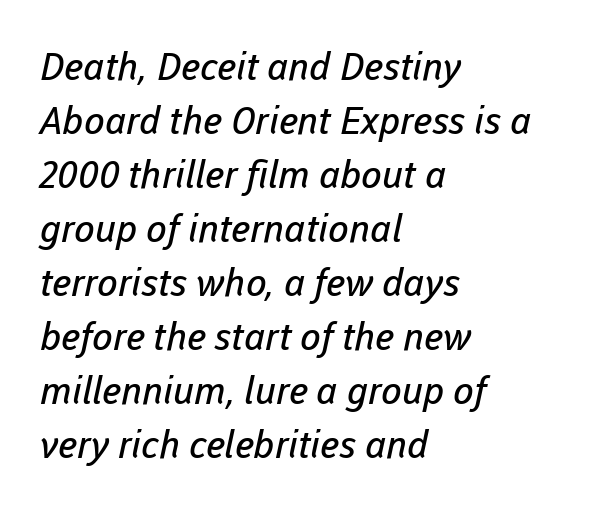
{"serif": "no", "bold": "no", "weight": "regular", "width": "normal", "stroke_contrast": "low", "x_height": "medium", "monospaced": "no", "underline": "no", "align": "left", "line_spacing": "normal", "line_spacing_ratio": 1.42, "letter_spacing": "normal", "letter_spacing_em": 0.0, "glyph_px": 38}
